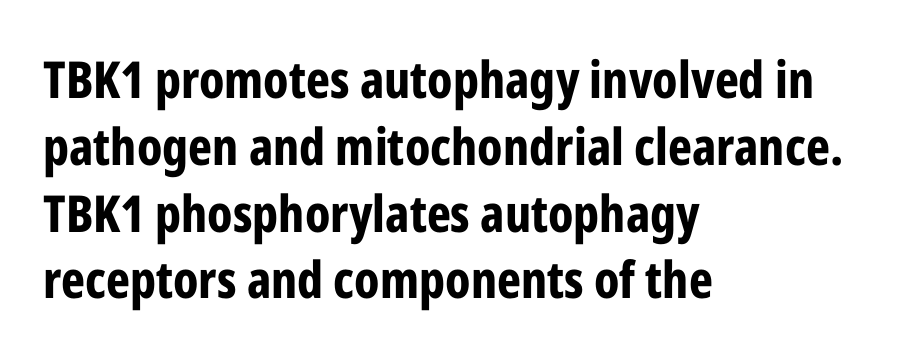
This is the regular roman posture of the typeface. Vertical spacing — default. Look at the tracking — it's just the regular setting, nothing added. No word sits above an underline. Reading down the block, your eye returns to a fixed left position each line. Each letter keeps its own natural width here, so spacing adapts to shape.
